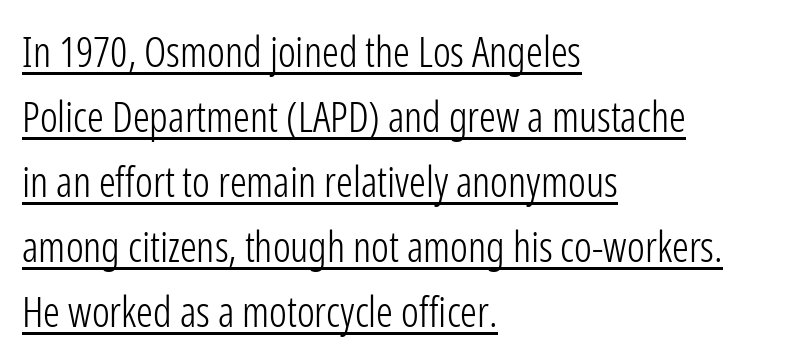
{"serif": "no", "italic": "no", "bold": "no", "weight": "light", "width": "condensed", "stroke_contrast": "low", "x_height": "medium", "monospaced": "no", "underline": "yes", "align": "left", "line_spacing": "normal", "line_spacing_ratio": 1.55, "letter_spacing": "normal", "letter_spacing_em": 0.0, "glyph_px": 42}
